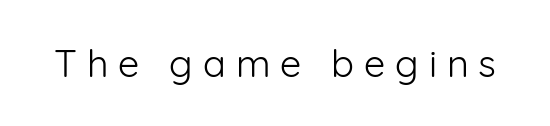
Q: Is the text bold? A: No.
Q: Is the text italic (slanted)? A: No, it is upright.
Q: Is the typeface a serif or a sans-serif typeface? A: Sans-serif.
Q: Is the text underlined? A: No.
Q: Is the spacing between letters normal or unusually wide? A: Unusually wide.
Q: Width (condensed, normal, or wide)? A: Normal.
Q: Stroke contrast? A: Low.
Q: x-height? A: Medium.
Q: Monospaced? A: No.
